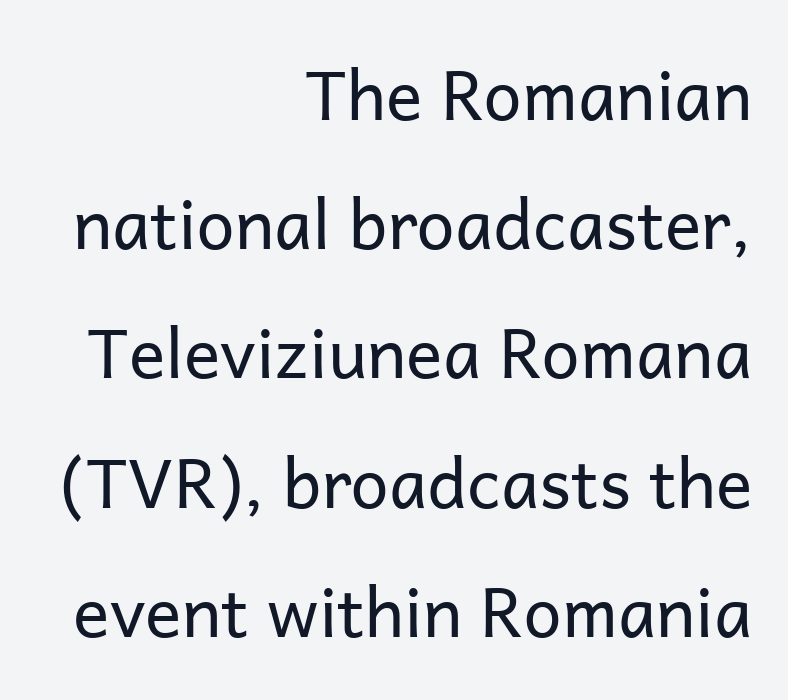
The image shows 68 px regular-weight sans-serif type, upright; set right-aligned, loose line spacing (1.9x), normal letter spacing, not underlined; low stroke contrast and a medium x-height.
